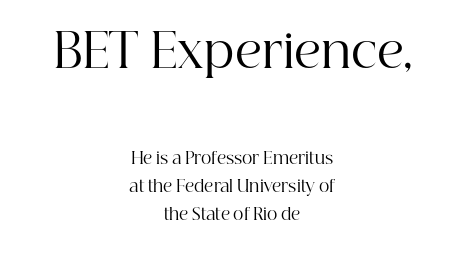
Q: Is the text bold? A: No.
Q: Is the text italic (slanted)? A: No, it is upright.
Q: Is the typeface a serif or a sans-serif typeface? A: Serif.
Q: Is the text underlined? A: No.
Q: How is the paragraph aligned? A: Centered.
Q: Is the spacing between letters normal or unusually wide? A: Normal.
Q: Which block of text is set in a larger size, the first (top) or the second (bottom)? A: The first (top) one.
Q: Width (condensed, normal, or wide)? A: Normal.
Q: Stroke contrast? A: High.
Q: x-height? A: Medium.
Q: Monospaced? A: No.
